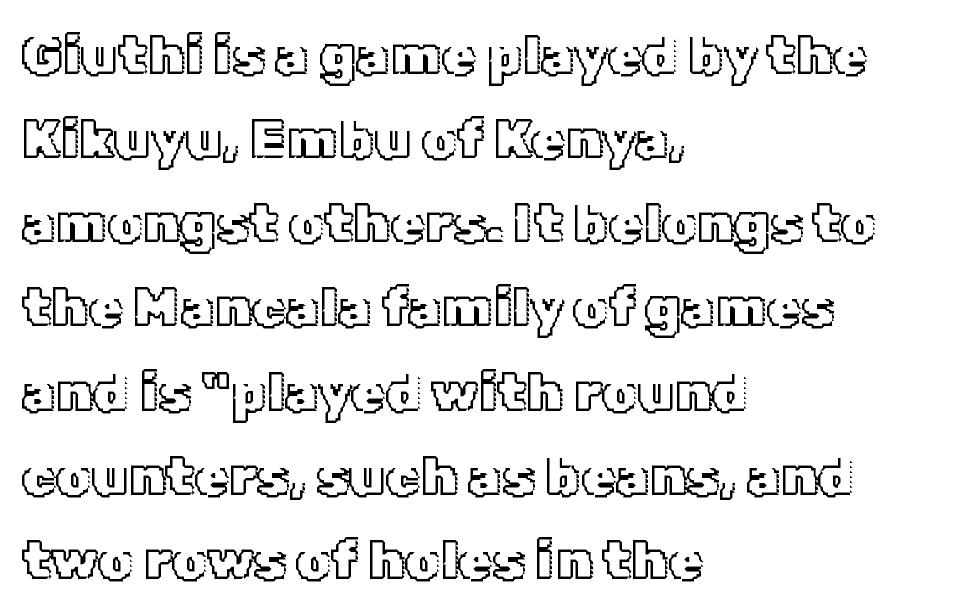
Q: Is the text italic (slanted)? A: No, it is upright.
Q: Is the text underlined? A: No.
Q: How is the paragraph aligned? A: Left-aligned.
Q: Is the spacing between letters normal or unusually wide? A: Normal.
Q: Is the spacing between lines tight, normal or loose? A: Normal.
Q: Width (condensed, normal, or wide)? A: Normal.
Q: x-height? A: Medium.
Q: Monospaced? A: No.
